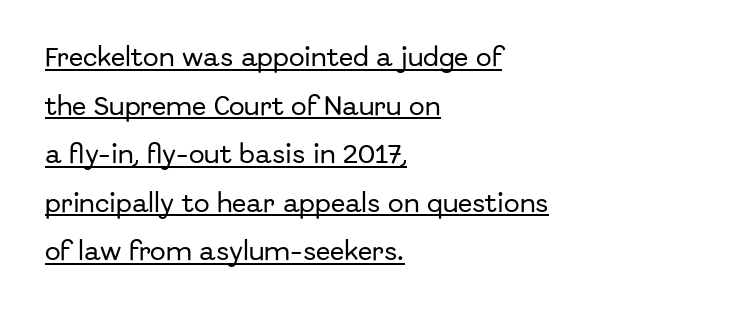
Q: Is the text italic (slanted)? A: No, it is upright.
Q: Is the text underlined? A: Yes.
Q: How is the paragraph aligned? A: Left-aligned.
Q: Is the spacing between letters normal or unusually wide? A: Normal.
Q: Is the spacing between lines tight, normal or loose? A: Loose.
